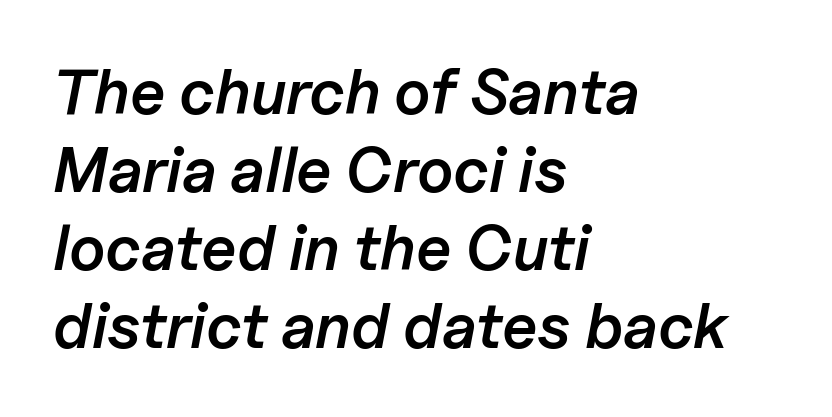
In terms of letterspacing, this is plain default setting. Unmarked baselines from the first word to the last. Short and long lines alike share a common starting point at left. Observe the lean: these are italic letterforms. You could not count columns in this text — the font is proportionally spaced.
